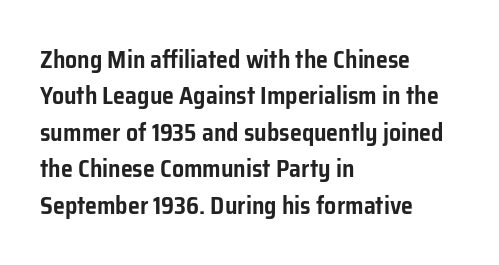
{"italic": "no", "underline": "no", "align": "left", "line_spacing": "normal", "line_spacing_ratio": 1.52, "letter_spacing": "normal", "letter_spacing_em": 0.0, "glyph_px": 24}
